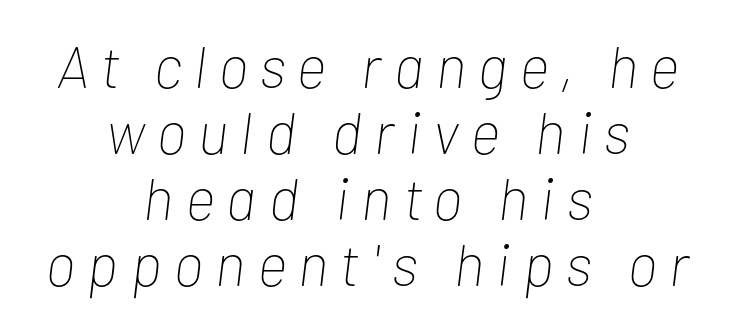
The image shows 59 px thin, condensed type, italic (leaning right); set centered, tight line spacing (1.12x), unusually wide letter spacing (+0.21 em), not underlined; low stroke contrast and a medium x-height.
